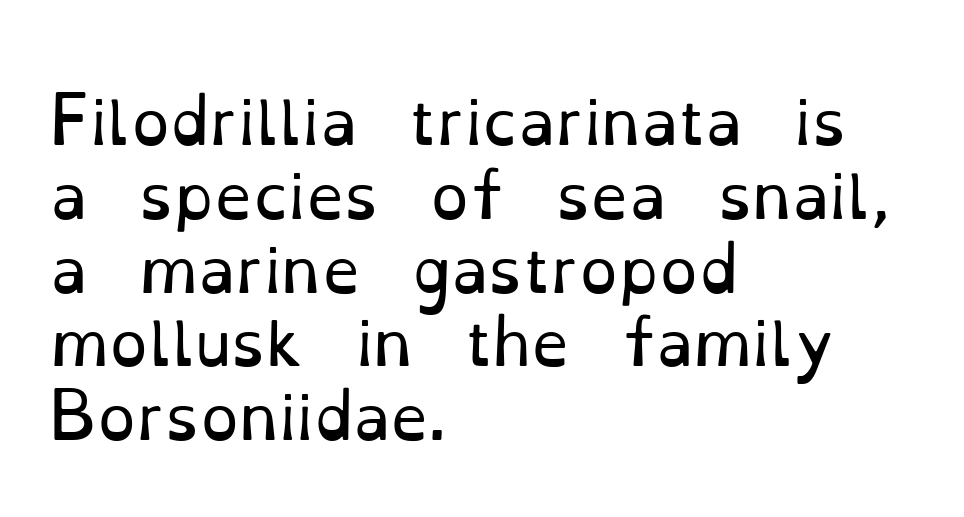
Q: Is the text bold? A: No.
Q: Is the text italic (slanted)? A: No, it is upright.
Q: Is the typeface a serif or a sans-serif typeface? A: Serif.
Q: Is the text underlined? A: No.
Q: How is the paragraph aligned? A: Left-aligned.
Q: Is the spacing between letters normal or unusually wide? A: Normal.
Q: Width (condensed, normal, or wide)? A: Normal.
Q: Stroke contrast? A: Low.
Q: x-height? A: Small.
Q: Monospaced? A: No.
